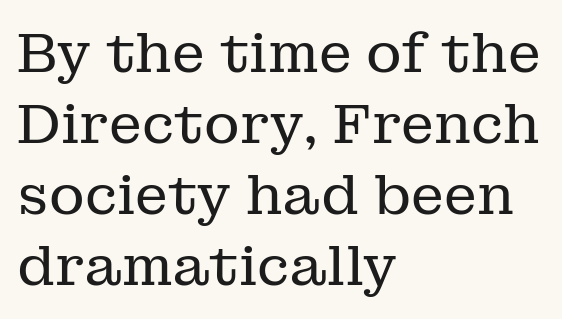
The image shows 55 px regular-weight serif type, upright; set left-aligned, normal line spacing (1.29x), normal letter spacing, not underlined; low stroke contrast and a medium x-height.
